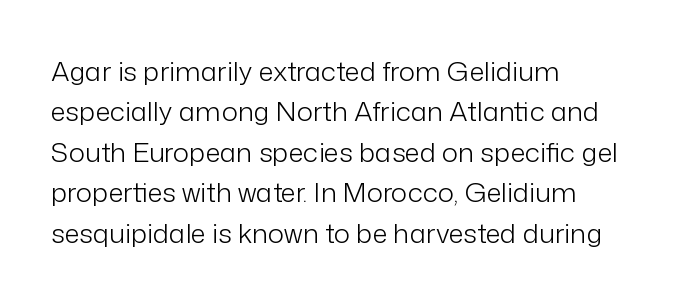
The image shows 27 px text type, upright; set left-aligned, normal line spacing (1.5x), normal letter spacing, not underlined.
